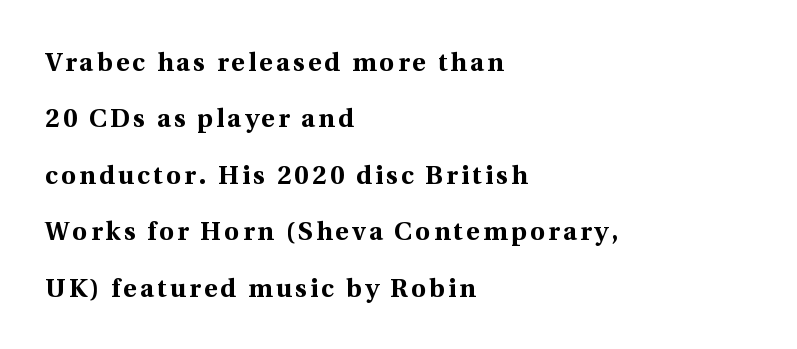
The lettering holds an erect, upright posture throughout. Summary of vertical rhythm: relaxed, with wide interline spacing. The strip under each line holds only bare page. Look at the stroke-to-counter ratio: heavy, a bold.
